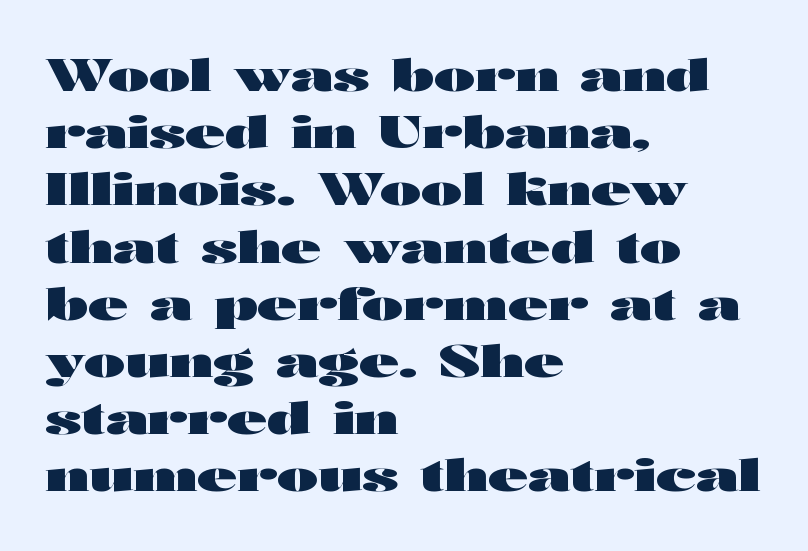
{"italic": "no", "bold": "yes", "weight": "heavy", "width": "wide", "stroke_contrast": "high", "x_height": "medium", "monospaced": "no", "underline": "no", "align": "left", "line_spacing": "normal", "line_spacing_ratio": 1.3, "letter_spacing": "normal", "letter_spacing_em": 0.0, "glyph_px": 44}
